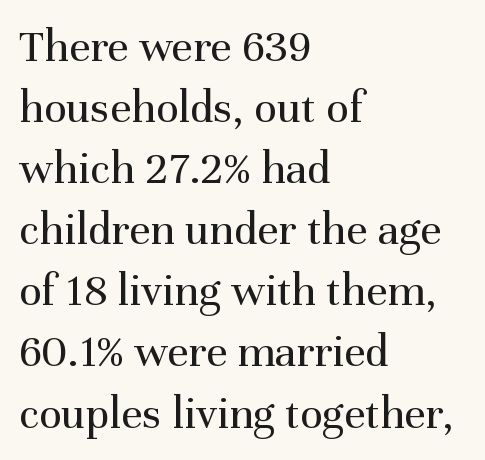
{"serif": "yes", "italic": "no", "bold": "no", "weight": "regular", "width": "normal", "stroke_contrast": "medium", "x_height": "medium", "monospaced": "no", "underline": "no", "align": "left", "line_spacing": "normal", "line_spacing_ratio": 1.3, "letter_spacing": "normal", "letter_spacing_em": 0.0, "glyph_px": 47}
